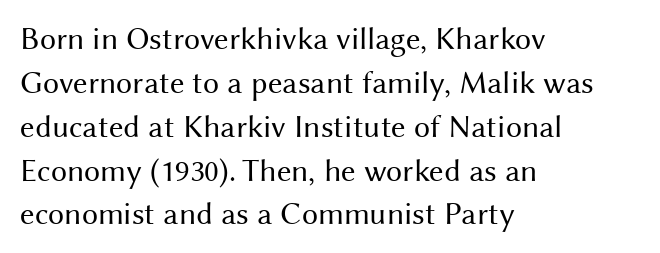
{"serif": "no", "italic": "no", "bold": "no", "weight": "regular", "width": "normal", "stroke_contrast": "medium", "x_height": "medium", "monospaced": "no", "underline": "no", "align": "left", "line_spacing": "normal", "line_spacing_ratio": 1.37, "letter_spacing": "normal", "letter_spacing_em": 0.0, "glyph_px": 32}
